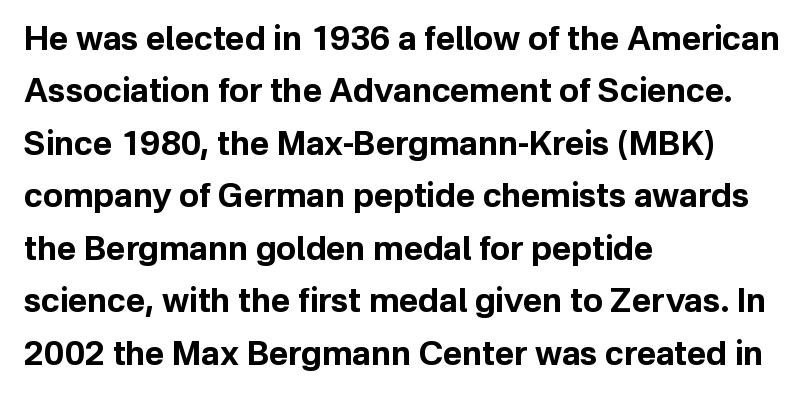
The image shows 33 px bold sans-serif type, upright; set left-aligned, normal line spacing (1.59x), normal letter spacing, not underlined; low stroke contrast and a medium x-height.
